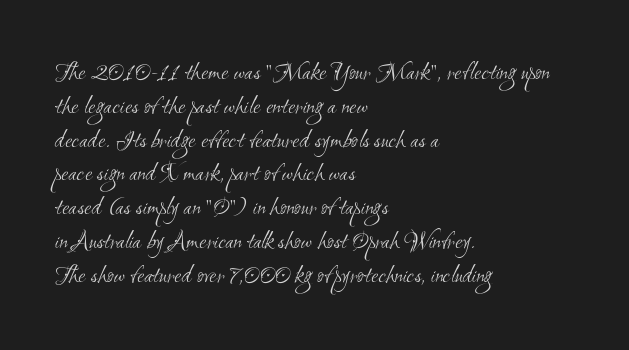
Q: Is the text bold? A: No.
Q: Is the text underlined? A: No.
Q: How is the paragraph aligned? A: Left-aligned.
Q: Is the spacing between letters normal or unusually wide? A: Normal.
Q: Is the spacing between lines tight, normal or loose? A: Normal.
